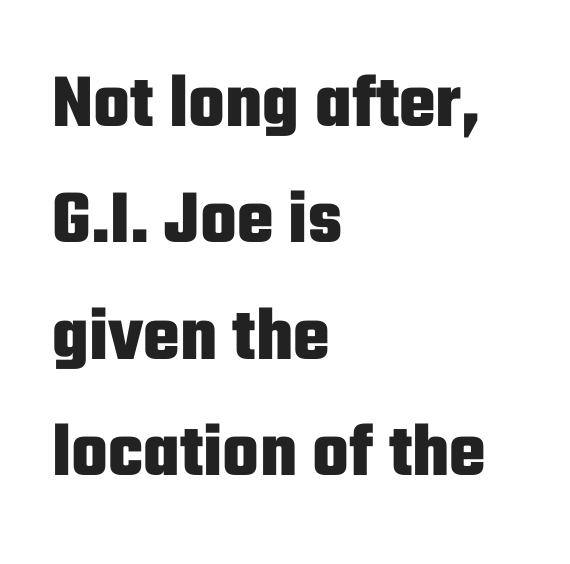
The image shows 77 px heavy, condensed sans-serif type, upright; set left-aligned, normal line spacing (1.51x), normal letter spacing, not underlined; low stroke contrast and a medium x-height.
